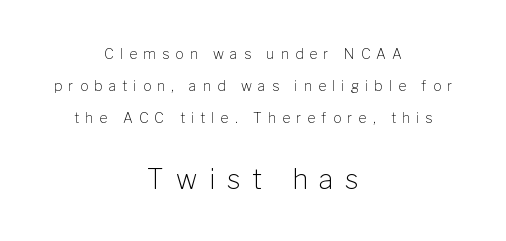
Q: Is the text bold? A: No.
Q: Is the text italic (slanted)? A: No, it is upright.
Q: Is the text underlined? A: No.
Q: How is the paragraph aligned? A: Centered.
Q: Is the spacing between letters normal or unusually wide? A: Unusually wide.
Q: Is the spacing between lines tight, normal or loose? A: Loose.
Q: Which block of text is set in a larger size, the first (top) or the second (bottom)? A: The second (bottom) one.
